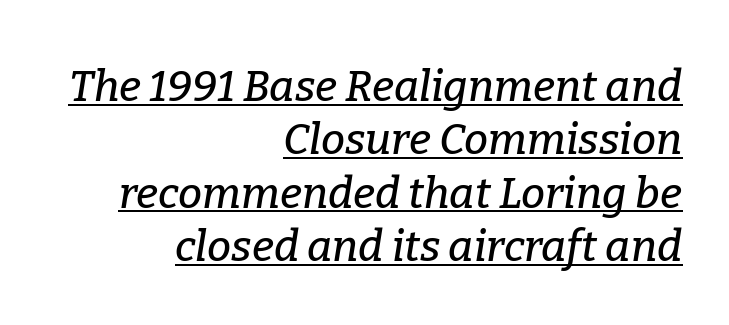
Q: Is the text italic (slanted)? A: Yes, it leans right by about 9 degrees.
Q: Is the typeface a serif or a sans-serif typeface? A: Serif.
Q: Is the text underlined? A: Yes.
Q: How is the paragraph aligned? A: Right-aligned.
Q: Is the spacing between letters normal or unusually wide? A: Normal.
Q: Width (condensed, normal, or wide)? A: Normal.
Q: Stroke contrast? A: Low.
Q: x-height? A: Medium.
Q: Monospaced? A: No.
